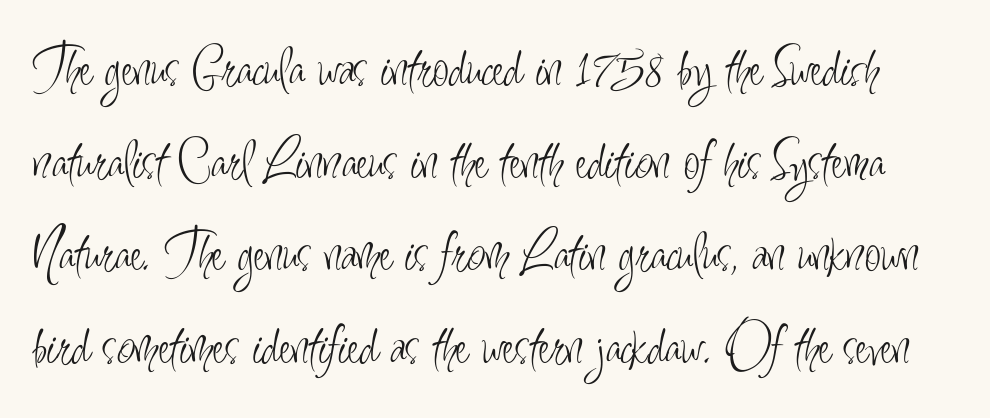
The image shows 59 px light, condensed sans-serif type; set normal line spacing (1.57x), normal letter spacing, not underlined; low stroke contrast and a small x-height.
